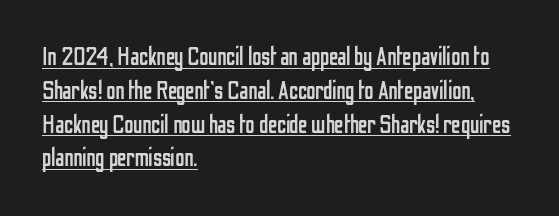
{"italic": "no", "bold": "no", "underline": "yes", "align": "left", "line_spacing": "normal", "line_spacing_ratio": 1.3, "letter_spacing": "normal", "letter_spacing_em": 0.0, "glyph_px": 26}
